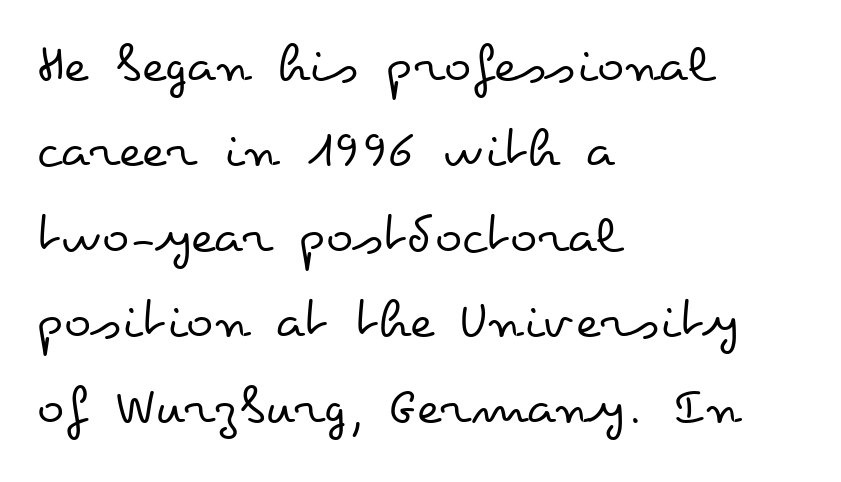
{"italic": "no", "bold": "no", "weight": "regular", "width": "wide", "stroke_contrast": "low", "x_height": "small", "monospaced": "no", "underline": "no", "align": "left", "line_spacing": "normal", "line_spacing_ratio": 1.5, "letter_spacing": "normal", "letter_spacing_em": 0.0, "glyph_px": 57}
